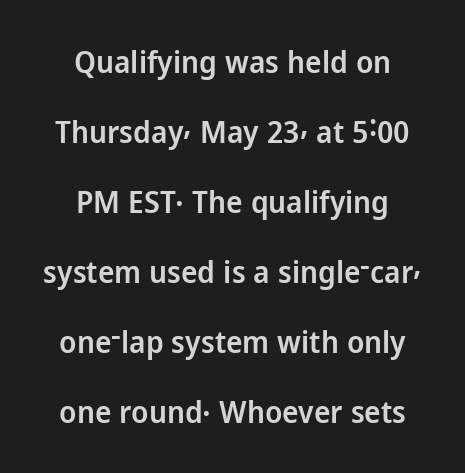
The image shows 31 px semibold sans-serif type, upright; set centered, loose line spacing (2.26x), normal letter spacing, not underlined; low stroke contrast and a medium x-height.
